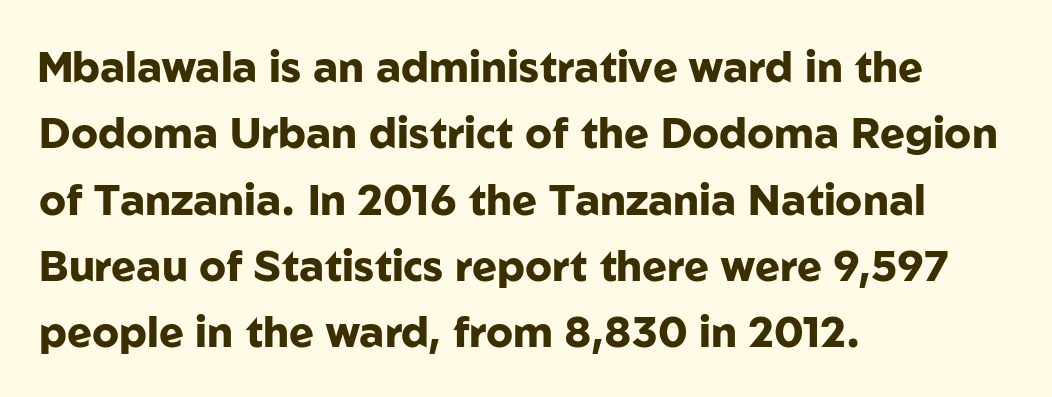
The letters advance in unequal steps, a hallmark of proportional type. The letters stand straight up with perfectly vertical stems. One glance says typical: line gaps are just what's usual. Is the letter spacing exaggerated? No — it looks like the ordinary default. The setting favours the left margin, as ordinary paragraphs usually do. Font category for this specimen: sans-serif.
